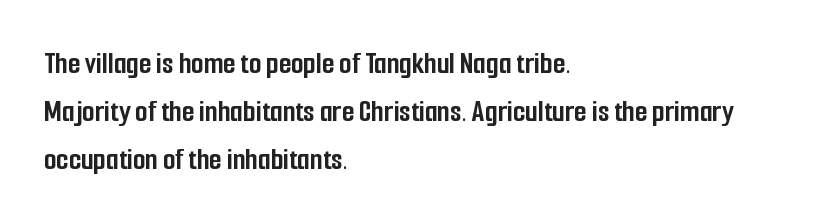
{"serif": "no", "italic": "no", "bold": "yes", "weight": "semibold", "width": "condensed", "stroke_contrast": "low", "x_height": "medium", "monospaced": "no", "underline": "no", "align": "left", "line_spacing": "normal", "line_spacing_ratio": 1.5, "letter_spacing": "normal", "letter_spacing_em": 0.0, "glyph_px": 32}
